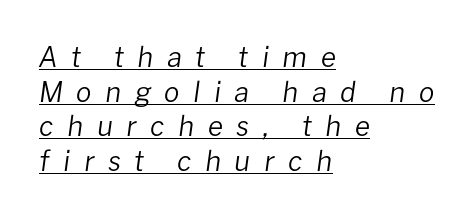
The image shows 28 px regular-weight type, italic (leaning right); set left-aligned, line spacing 1.24x, unusually wide letter spacing (+0.48 em), underlined; low stroke contrast and a medium x-height.
